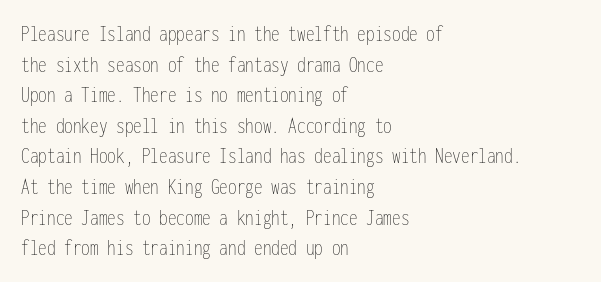
{"italic": "no", "bold": "no", "underline": "no", "align": "left", "line_spacing": "normal", "line_spacing_ratio": 1.33, "letter_spacing": "normal", "letter_spacing_em": 0.0, "glyph_px": 23}
